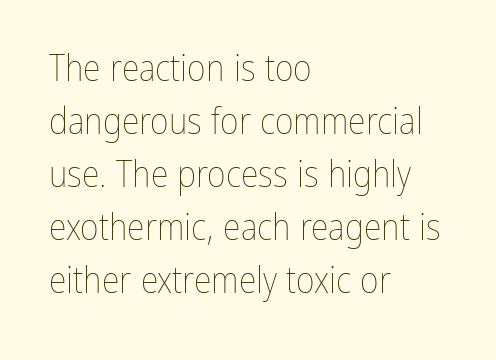
{"italic": "no", "bold": "no", "weight": "thin", "width": "condensed", "stroke_contrast": "low", "x_height": "medium", "monospaced": "no", "underline": "no", "align": "left", "line_spacing": "normal", "line_spacing_ratio": 1.47, "letter_spacing": "normal", "letter_spacing_em": 0.0, "glyph_px": 36}
